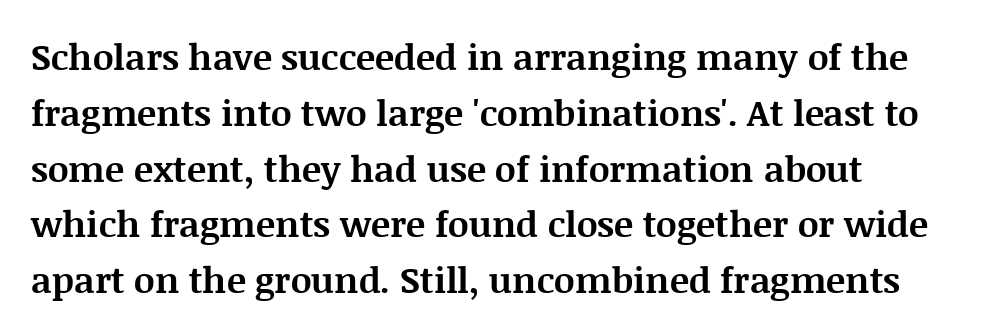
{"serif": "yes", "italic": "no", "bold": "yes", "weight": "bold", "width": "normal", "stroke_contrast": "medium", "x_height": "large", "monospaced": "no", "underline": "no", "align": "left", "line_spacing": "normal", "line_spacing_ratio": 1.55, "letter_spacing": "normal", "letter_spacing_em": 0.0, "glyph_px": 36}
